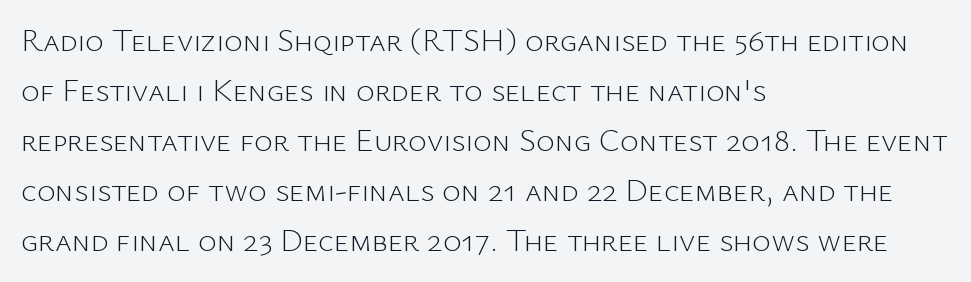
{"serif": "no", "italic": "no", "bold": "no", "weight": "light", "width": "normal", "stroke_contrast": "low", "x_height": "medium", "monospaced": "no", "underline": "no", "align": "left", "line_spacing": "normal", "line_spacing_ratio": 1.56, "letter_spacing": "normal", "letter_spacing_em": 0.0, "glyph_px": 32}
